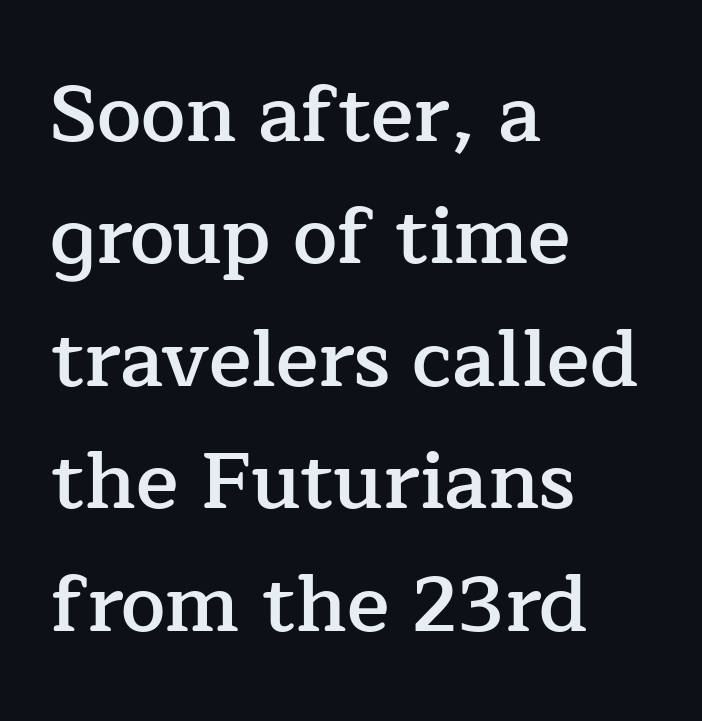
The rendering uses a semibold face; strokes are thickened but not to full bold. These lines are rendered in a variable-pitch font. Each word holds together tightly as a unit, with standard inter-letter gaps. Students, observe: this is what conventionally led text looks like. Quick note: not italic, upright.
